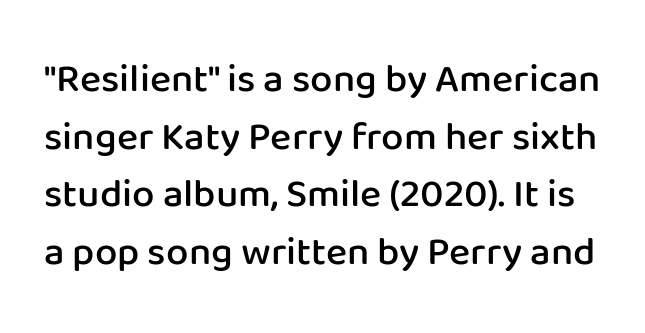
{"serif": "no", "italic": "no", "bold": "semi", "weight": "semibold", "width": "normal", "stroke_contrast": "low", "x_height": "medium", "monospaced": "no", "underline": "no", "line_spacing": "normal", "line_spacing_ratio": 1.44, "letter_spacing": "normal", "letter_spacing_em": 0.0, "glyph_px": 40}
